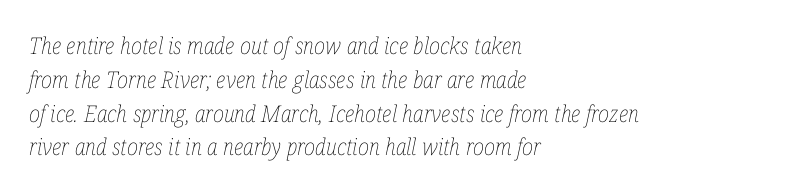
Q: Is the text bold? A: No.
Q: Is the text italic (slanted)? A: Yes, it leans right by about 12 degrees.
Q: Is the text underlined? A: No.
Q: How is the paragraph aligned? A: Left-aligned.
Q: Is the spacing between letters normal or unusually wide? A: Normal.
Q: Is the spacing between lines tight, normal or loose? A: Normal.
